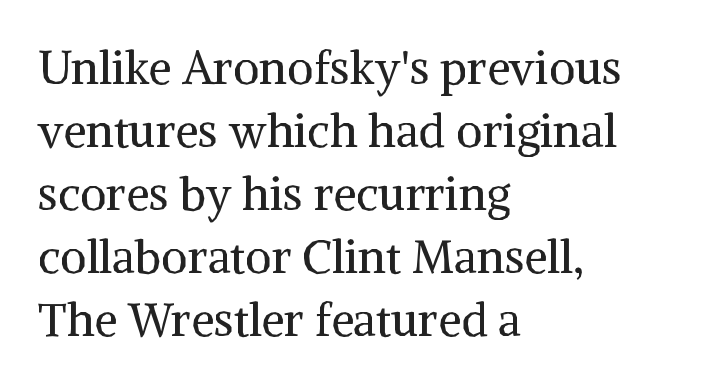
Q: Is the text bold? A: No.
Q: Is the text italic (slanted)? A: No, it is upright.
Q: Is the typeface a serif or a sans-serif typeface? A: Serif.
Q: Is the text underlined? A: No.
Q: How is the paragraph aligned? A: Left-aligned.
Q: Is the spacing between letters normal or unusually wide? A: Normal.
Q: Is the spacing between lines tight, normal or loose? A: Normal.
Q: Width (condensed, normal, or wide)? A: Normal.
Q: Stroke contrast? A: Medium.
Q: x-height? A: Medium.
Q: Monospaced? A: No.
